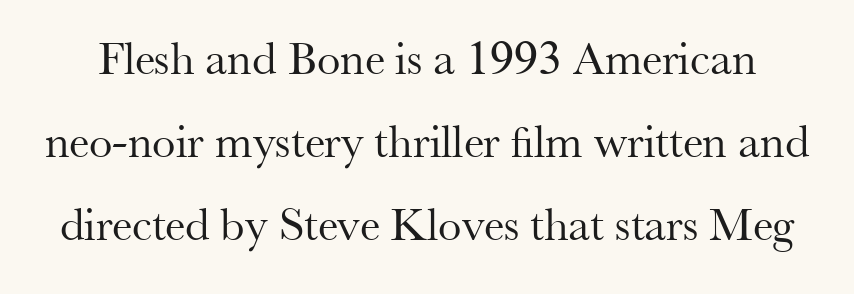
Q: Is the text bold? A: No.
Q: Is the text italic (slanted)? A: No, it is upright.
Q: Is the typeface a serif or a sans-serif typeface? A: Serif.
Q: Is the text underlined? A: No.
Q: Is the spacing between letters normal or unusually wide? A: Normal.
Q: Width (condensed, normal, or wide)? A: Normal.
Q: Stroke contrast? A: Medium.
Q: x-height? A: Small.
Q: Monospaced? A: No.
